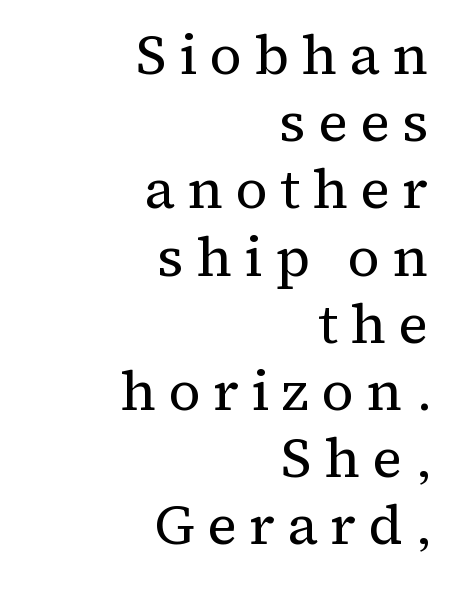
Q: Is the text bold? A: No.
Q: Is the text italic (slanted)? A: No, it is upright.
Q: Is the typeface a serif or a sans-serif typeface? A: Serif.
Q: Is the text underlined? A: No.
Q: How is the paragraph aligned? A: Right-aligned.
Q: Is the spacing between letters normal or unusually wide? A: Unusually wide.
Q: Width (condensed, normal, or wide)? A: Normal.
Q: Stroke contrast? A: Medium.
Q: x-height? A: Medium.
Q: Monospaced? A: No.
